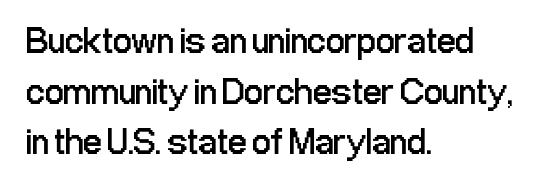
The lines sit at an ordinary, default distance from one another. A clean baseline with only descenders dipping below it. Serif or sans? Sans — the stroke terminals are bare. Notice how the stems are strictly vertical — no italics here. The strokes are not fattened; the text isn't bold.
